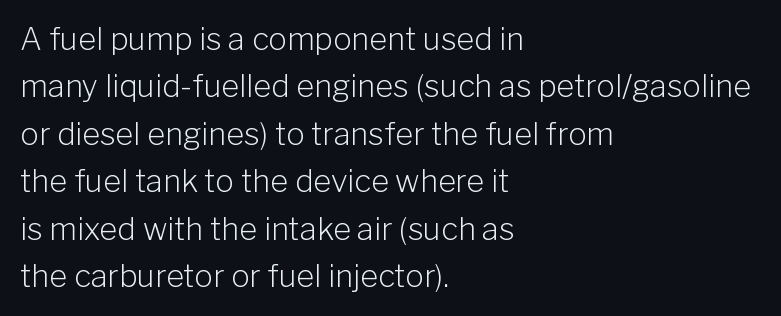
{"serif": "no", "italic": "no", "bold": "no", "weight": "light", "width": "normal", "stroke_contrast": "low", "x_height": "medium", "monospaced": "no", "underline": "no", "align": "left", "line_spacing": "normal", "line_spacing_ratio": 1.53, "letter_spacing": "normal", "letter_spacing_em": 0.0, "glyph_px": 31}
